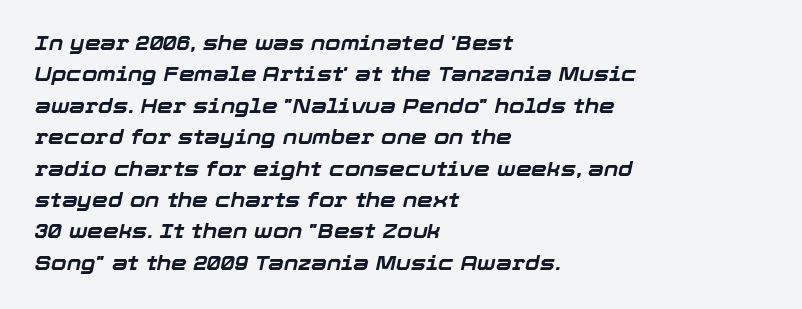
The image shows 20 px bold type, italic (leaning right); set left-aligned, normal line spacing (1.57x), normal letter spacing, not underlined.
